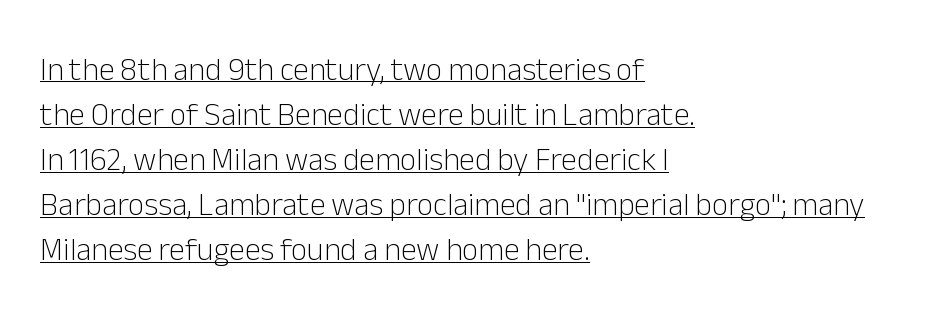
Q: Is the text bold? A: No.
Q: Is the text italic (slanted)? A: No, it is upright.
Q: Is the typeface a serif or a sans-serif typeface? A: Sans-serif.
Q: Is the text underlined? A: Yes.
Q: How is the paragraph aligned? A: Left-aligned.
Q: Is the spacing between letters normal or unusually wide? A: Normal.
Q: Is the spacing between lines tight, normal or loose? A: Normal.
Q: Width (condensed, normal, or wide)? A: Normal.
Q: Stroke contrast? A: Low.
Q: x-height? A: Medium.
Q: Monospaced? A: No.
